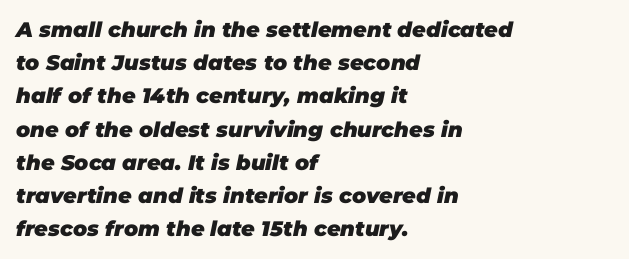
The image shows 21 px bold type, italic (leaning right); set left-aligned, normal line spacing (1.58x), normal letter spacing, not underlined.
